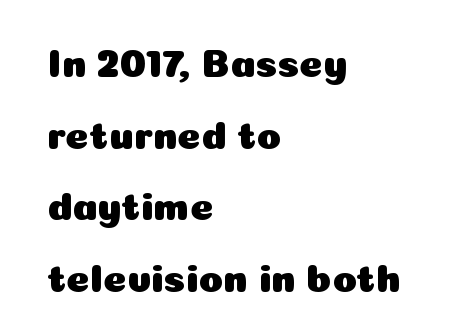
A clean baseline with only descenders dipping below it. Varying glyph widths throughout — classic text-font behaviour. Designer's note — italics off, roman on. Look at the bottom of the vertical strokes: they stop flat, with no serifs. Does extra space separate the letters? No, they use regular spacing.
